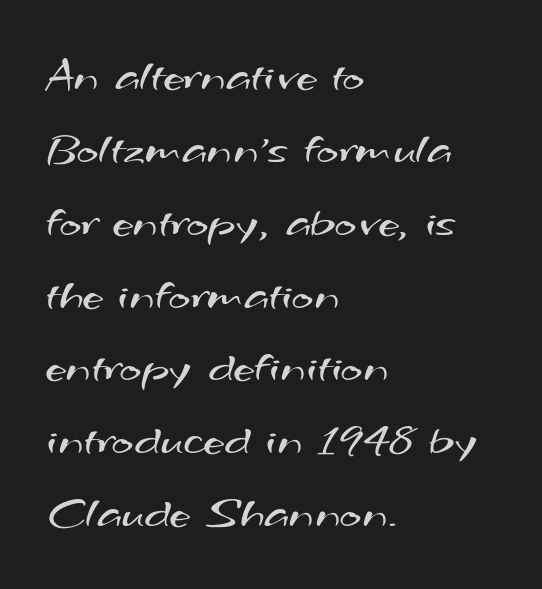
The image shows 47 px regular-weight, wide sans-serif type; set left-aligned, normal line spacing (1.55x), normal letter spacing, not underlined; medium stroke contrast and a small x-height.
